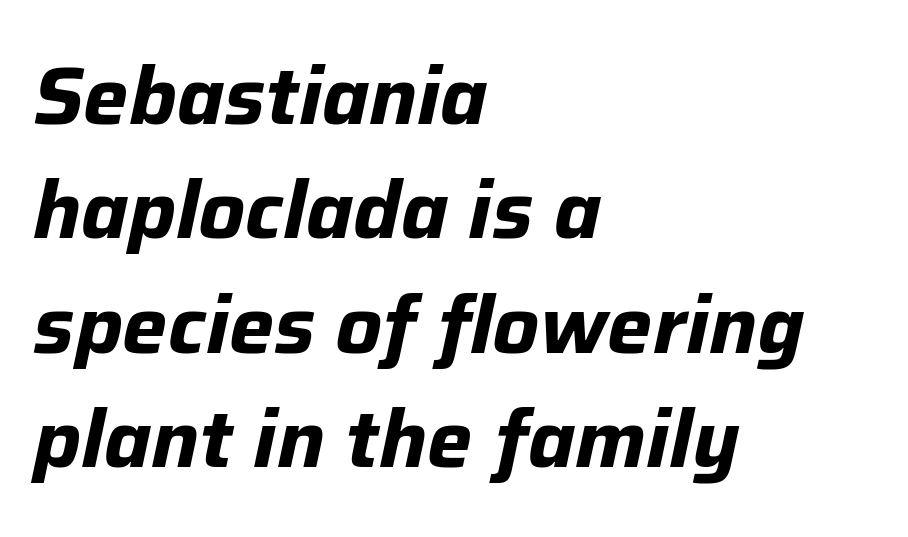
The image shows 80 px bold type, italic (leaning right); set left-aligned, normal line spacing (1.43x), normal letter spacing, not underlined; low stroke contrast and a medium x-height.
